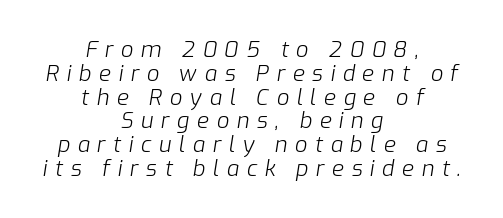
A light-to-regular cut is what we see here. A bare baseline throughout the passage. There's an unmistakable incline to the writing here. What's the leading like? Squeezed, with rows nearly overlapping.
